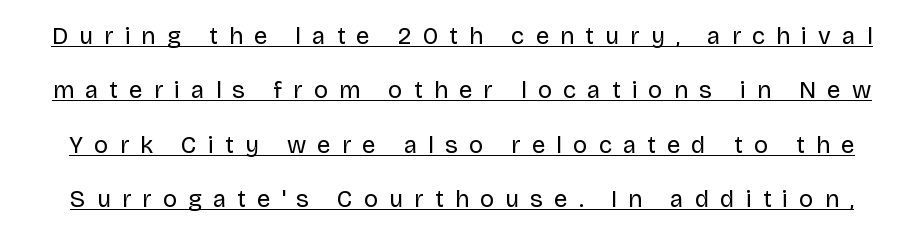
Q: Is the text bold? A: No.
Q: Is the text italic (slanted)? A: No, it is upright.
Q: Is the text underlined? A: Yes.
Q: Is the spacing between letters normal or unusually wide? A: Unusually wide.
Q: Is the spacing between lines tight, normal or loose? A: Loose.
